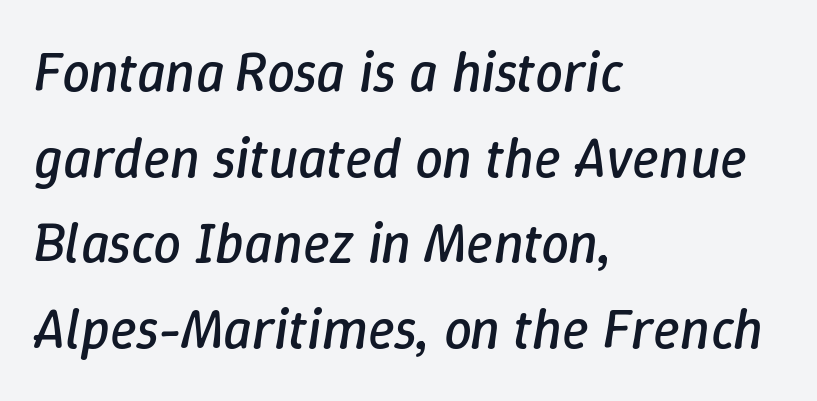
{"italic": "yes", "lean": "right", "slant_degrees": 9, "bold": "no", "weight": "regular", "width": "normal", "stroke_contrast": "low", "x_height": "medium", "monospaced": "no", "underline": "no", "align": "left", "line_spacing": "normal", "line_spacing_ratio": 1.53, "letter_spacing": "normal", "letter_spacing_em": 0.0, "glyph_px": 56}
